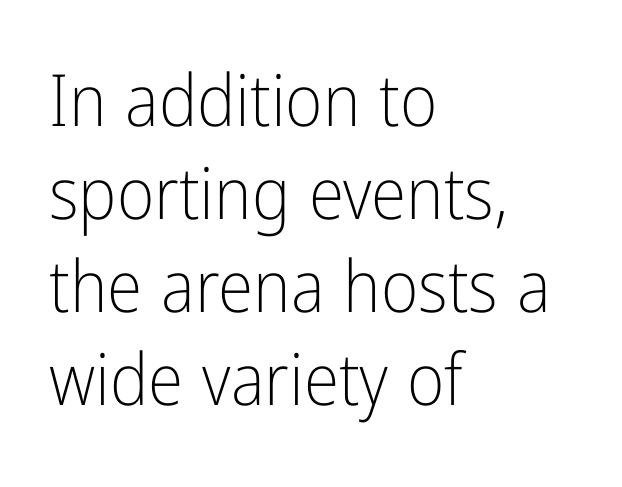
{"serif": "no", "italic": "no", "bold": "no", "weight": "light", "width": "condensed", "stroke_contrast": "low", "x_height": "medium", "monospaced": "no", "underline": "no", "align": "left", "line_spacing": "normal", "line_spacing_ratio": 1.29, "letter_spacing": "normal", "letter_spacing_em": 0.0, "glyph_px": 72}
